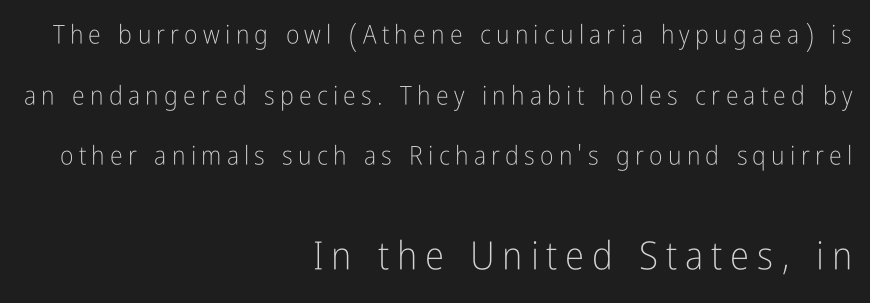
The image shows 39 px light, condensed sans-serif type, upright; set right-aligned, loose line spacing (2.33x), unusually wide letter spacing (+0.2 em), not underlined; the second (bottom) block is 1.5x larger; low stroke contrast and a medium x-height.
